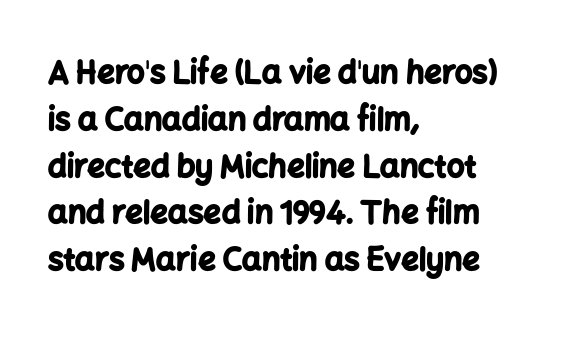
Q: Is the text bold? A: Yes.
Q: Is the text italic (slanted)? A: No, it is upright.
Q: Is the typeface a serif or a sans-serif typeface? A: Sans-serif.
Q: Is the text underlined? A: No.
Q: How is the paragraph aligned? A: Left-aligned.
Q: Is the spacing between letters normal or unusually wide? A: Normal.
Q: Is the spacing between lines tight, normal or loose? A: Normal.
Q: Width (condensed, normal, or wide)? A: Normal.
Q: Stroke contrast? A: Low.
Q: x-height? A: Medium.
Q: Monospaced? A: No.
